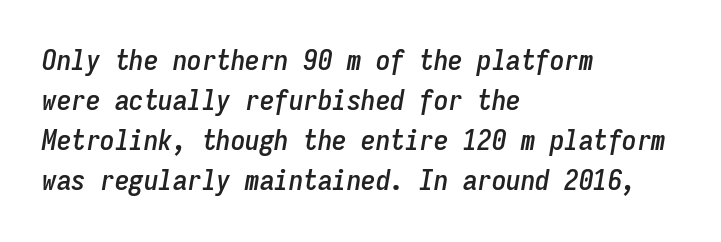
Q: Is the text italic (slanted)? A: Yes, it leans right by about 9 degrees.
Q: Is the text underlined? A: No.
Q: How is the paragraph aligned? A: Left-aligned.
Q: Is the spacing between letters normal or unusually wide? A: Normal.
Q: Is the spacing between lines tight, normal or loose? A: Normal.
Q: Width (condensed, normal, or wide)? A: Condensed.
Q: Stroke contrast? A: Low.
Q: x-height? A: Medium.
Q: Monospaced? A: Yes.
